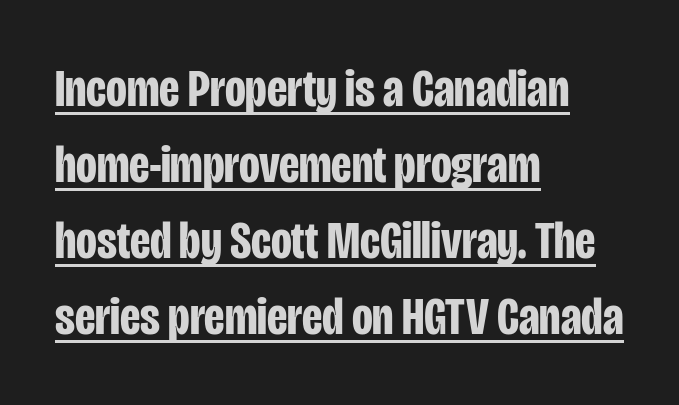
The image shows 54 px bold, condensed sans-serif type, upright; set left-aligned, normal line spacing (1.41x), normal letter spacing, underlined; low stroke contrast and a large x-height.
